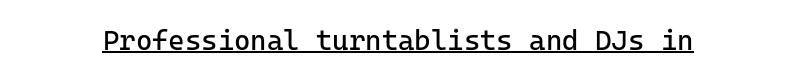
The image shows 28 px regular-weight sans-serif type, upright, monospaced; set normal letter spacing, underlined; low stroke contrast and a medium x-height.
